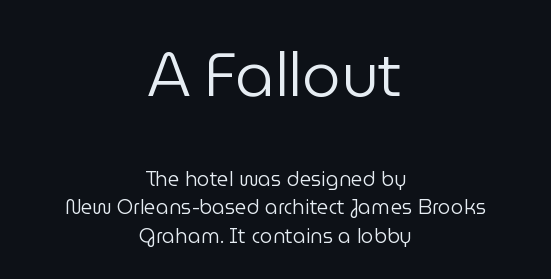
Q: Is the text bold? A: No.
Q: Is the text italic (slanted)? A: No, it is upright.
Q: Is the typeface a serif or a sans-serif typeface? A: Sans-serif.
Q: Is the text underlined? A: No.
Q: How is the paragraph aligned? A: Centered.
Q: Is the spacing between letters normal or unusually wide? A: Normal.
Q: Is the spacing between lines tight, normal or loose? A: Normal.
Q: Which block of text is set in a larger size, the first (top) or the second (bottom)? A: The first (top) one.
Q: Width (condensed, normal, or wide)? A: Normal.
Q: Stroke contrast? A: Low.
Q: x-height? A: Medium.
Q: Monospaced? A: No.
